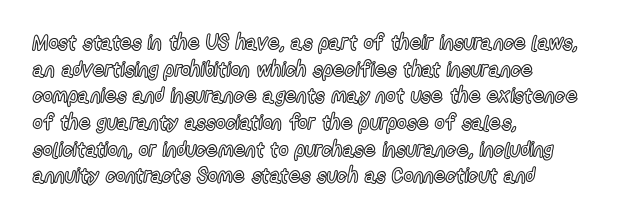
{"underline": "no", "align": "left", "line_spacing": "normal", "line_spacing_ratio": 1.27, "letter_spacing": "normal", "letter_spacing_em": 0.0, "glyph_px": 21}
